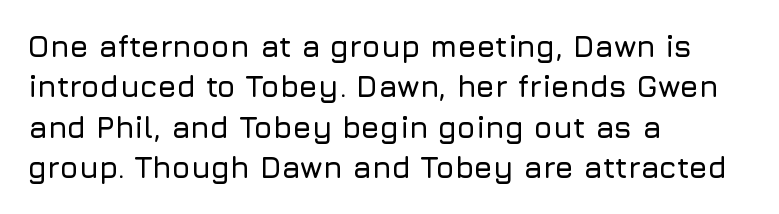
Q: Is the text italic (slanted)? A: No, it is upright.
Q: Is the typeface a serif or a sans-serif typeface? A: Sans-serif.
Q: Is the text underlined? A: No.
Q: How is the paragraph aligned? A: Left-aligned.
Q: Is the spacing between letters normal or unusually wide? A: Normal.
Q: Is the spacing between lines tight, normal or loose? A: Normal.
Q: Width (condensed, normal, or wide)? A: Normal.
Q: Stroke contrast? A: Low.
Q: x-height? A: Medium.
Q: Monospaced? A: No.
